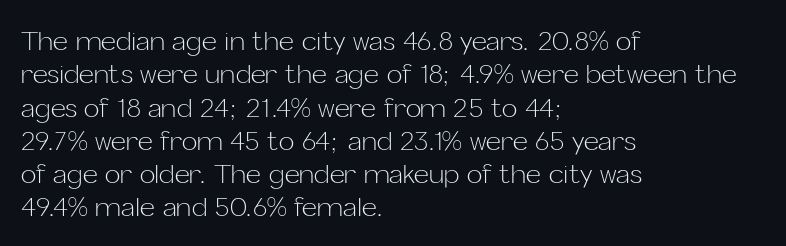
Compared with typical paragraphs, the rows here are spaced about the same. The letters stand straight up with perfectly vertical stems. Short and long lines alike share a common starting point at left. Is the stroke heavy? The answer is a plain regular-or-lighter. In terms of letterspacing, this is plain default setting. Just letters on the line, the space beneath them empty.
